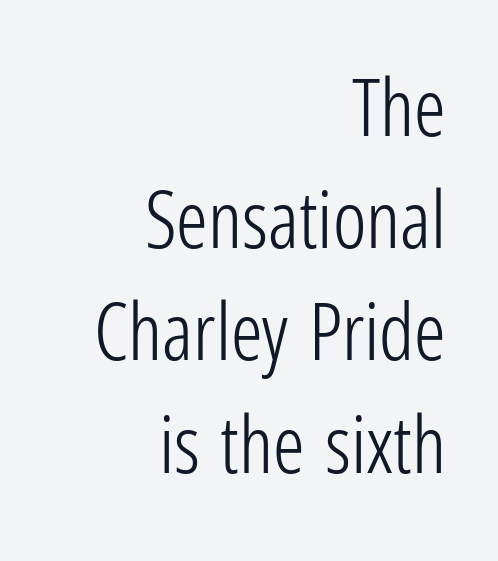
Q: Is the text bold? A: No.
Q: Is the text italic (slanted)? A: No, it is upright.
Q: Is the typeface a serif or a sans-serif typeface? A: Sans-serif.
Q: Is the text underlined? A: No.
Q: How is the paragraph aligned? A: Right-aligned.
Q: Is the spacing between letters normal or unusually wide? A: Normal.
Q: Is the spacing between lines tight, normal or loose? A: Normal.
Q: Width (condensed, normal, or wide)? A: Condensed.
Q: Stroke contrast? A: Low.
Q: x-height? A: Medium.
Q: Monospaced? A: No.
